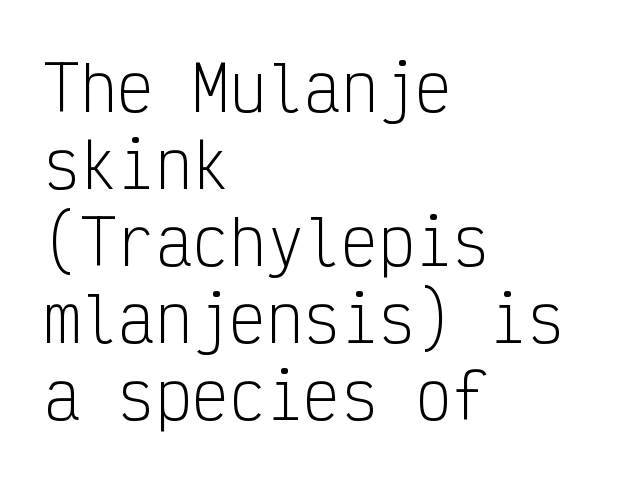
This rendering features lettering with no underline. The lines are quadded left. Compared with typical body copy, the letter spacing here is the same. Vertical stems look standard width or narrower in stroke. The characters display no serif detailing; their extremities are plain.
